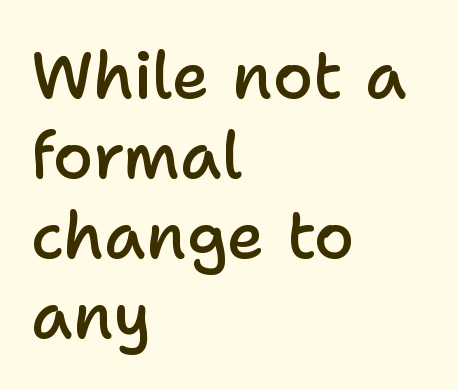
Q: Is the text bold? A: Semi-bold.
Q: Is the text italic (slanted)? A: No, it is upright.
Q: Is the typeface a serif or a sans-serif typeface? A: Sans-serif.
Q: Is the text underlined? A: No.
Q: How is the paragraph aligned? A: Left-aligned.
Q: Is the spacing between letters normal or unusually wide? A: Normal.
Q: Width (condensed, normal, or wide)? A: Normal.
Q: Stroke contrast? A: Low.
Q: x-height? A: Medium.
Q: Monospaced? A: No.
